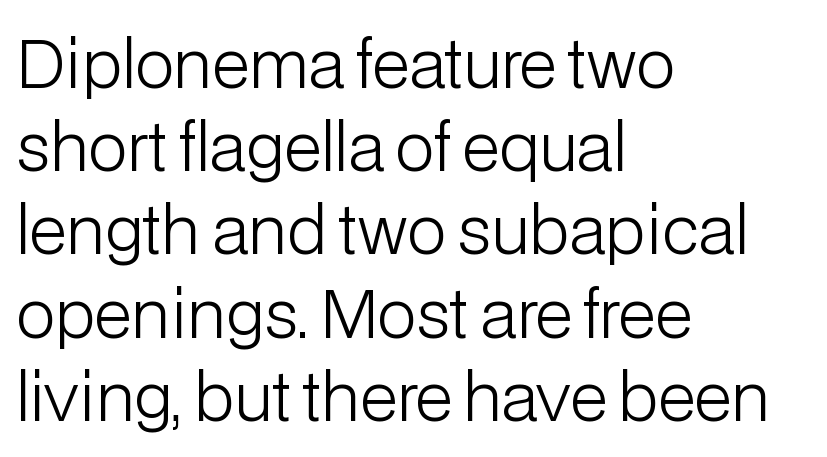
Horizontal alignment here is leftward, the default for most running prose. Is this a fixed-width face? No — the glyphs have proportional, varying widths. A quiet, ordinary-to-light weight characterises the typeface. It's the straight-up-and-down kind of type. The baseline area is clear. The horizontal fit of the characters is conventional and even.
